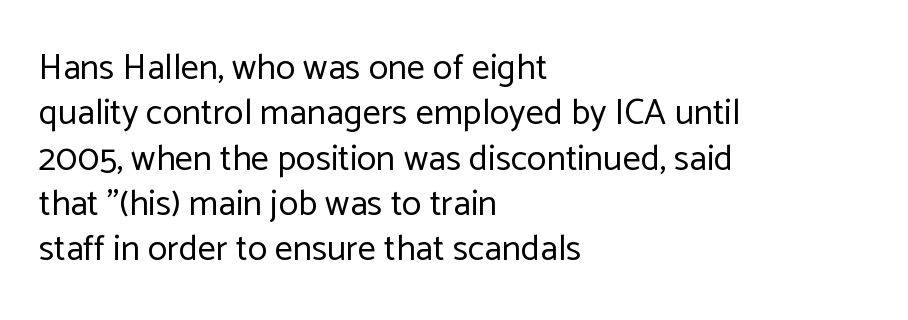
Q: Is the text bold? A: No.
Q: Is the text italic (slanted)? A: No, it is upright.
Q: Is the typeface a serif or a sans-serif typeface? A: Sans-serif.
Q: Is the text underlined? A: No.
Q: How is the paragraph aligned? A: Left-aligned.
Q: Is the spacing between letters normal or unusually wide? A: Normal.
Q: Is the spacing between lines tight, normal or loose? A: Normal.
Q: Width (condensed, normal, or wide)? A: Normal.
Q: Stroke contrast? A: Low.
Q: x-height? A: Medium.
Q: Monospaced? A: No.
